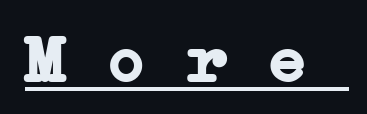
The image shows 67 px semibold, wide serif type, monospaced; set normal letter spacing, underlined; low stroke contrast and a medium x-height.
